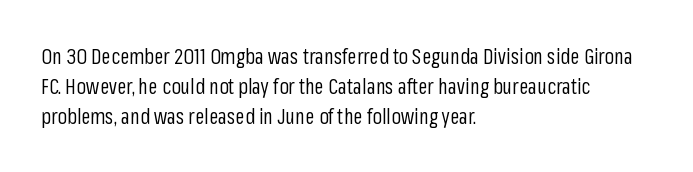
{"italic": "no", "bold": "no", "underline": "no", "align": "left", "line_spacing": "normal", "line_spacing_ratio": 1.44, "letter_spacing": "normal", "letter_spacing_em": 0.0, "glyph_px": 21}
